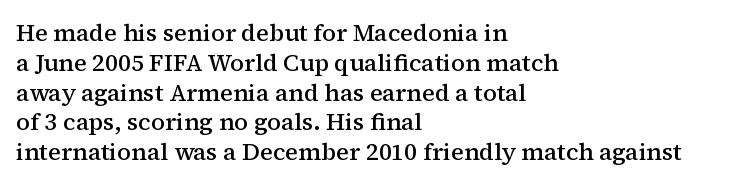
The image shows 24 px text type, upright; set left-aligned, line spacing 1.24x, normal letter spacing, not underlined.
